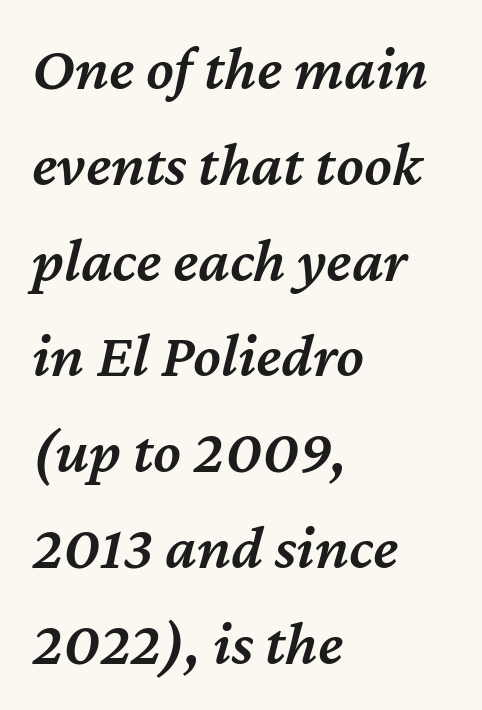
Q: Is the text bold? A: Semi-bold.
Q: Is the text italic (slanted)? A: Yes, it leans right by about 12 degrees.
Q: Is the text underlined? A: No.
Q: How is the paragraph aligned? A: Left-aligned.
Q: Is the spacing between letters normal or unusually wide? A: Normal.
Q: Is the spacing between lines tight, normal or loose? A: Normal.
Q: Width (condensed, normal, or wide)? A: Normal.
Q: Stroke contrast? A: Medium.
Q: x-height? A: Medium.
Q: Monospaced? A: No.
